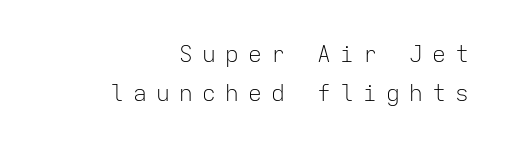
Q: Is the text bold? A: No.
Q: Is the text italic (slanted)? A: No, it is upright.
Q: Is the text underlined? A: No.
Q: How is the paragraph aligned? A: Right-aligned.
Q: Is the spacing between letters normal or unusually wide? A: Unusually wide.
Q: Is the spacing between lines tight, normal or loose? A: Normal.
